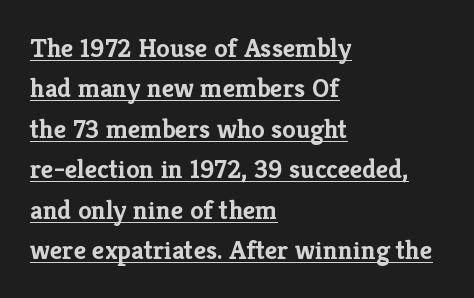
The image shows 27 px bold type, upright; set left-aligned, normal line spacing (1.5x), normal letter spacing, underlined.
